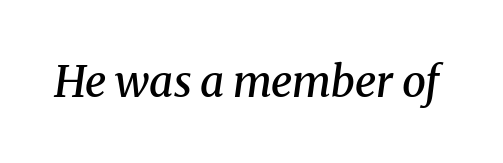
Q: Is the text bold? A: Semi-bold.
Q: Is the text italic (slanted)? A: Yes, it leans right by about 8 degrees.
Q: Is the typeface a serif or a sans-serif typeface? A: Serif.
Q: Is the text underlined? A: No.
Q: Is the spacing between letters normal or unusually wide? A: Normal.
Q: Width (condensed, normal, or wide)? A: Normal.
Q: Stroke contrast? A: Medium.
Q: x-height? A: Medium.
Q: Monospaced? A: No.
